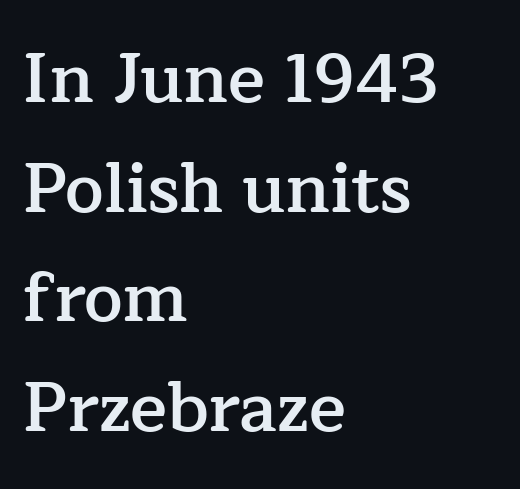
Bare-footed words on every line. Spacing between characters is what you'd get straight out of the box. Typesetter's note: demi weight, one step under bold. Do the characters align in a grid? No, the font is proportional.
